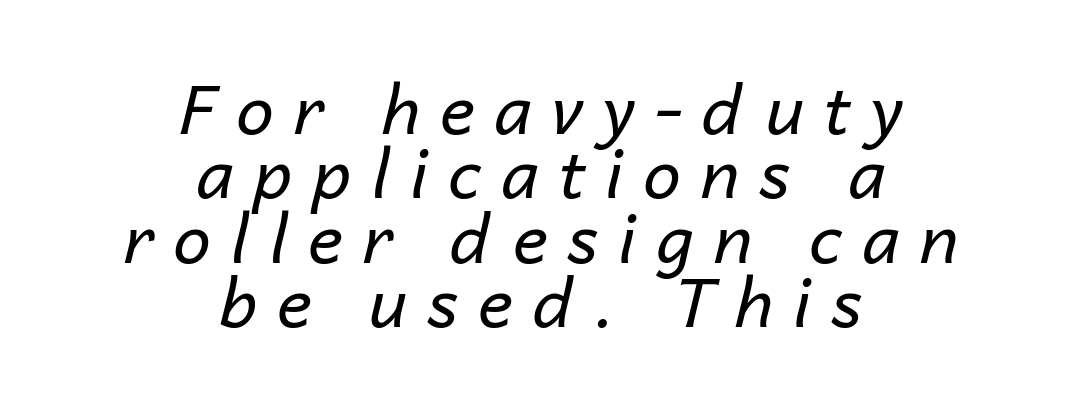
Q: Is the text bold? A: No.
Q: Is the text italic (slanted)? A: Yes, it leans right by about 14 degrees.
Q: Is the text underlined? A: No.
Q: How is the paragraph aligned? A: Centered.
Q: Is the spacing between letters normal or unusually wide? A: Unusually wide.
Q: Is the spacing between lines tight, normal or loose? A: Tight.
Q: Width (condensed, normal, or wide)? A: Normal.
Q: Stroke contrast? A: Low.
Q: x-height? A: Medium.
Q: Monospaced? A: No.
